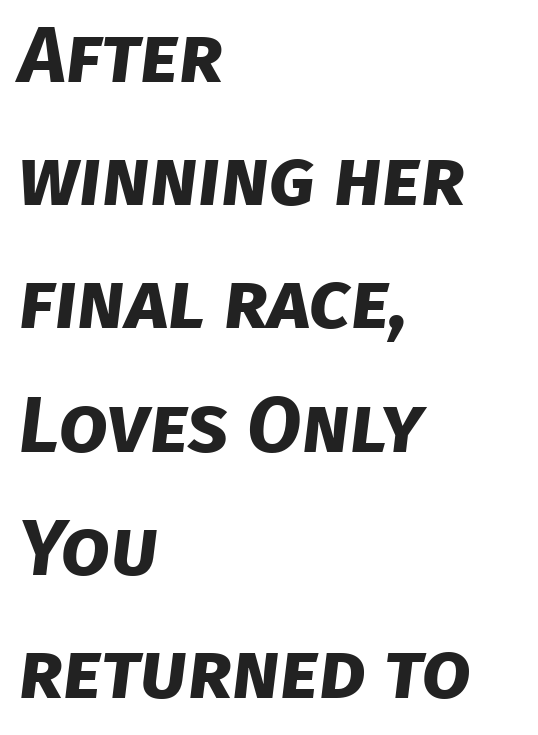
Q: Is the text bold? A: Yes.
Q: Is the typeface a serif or a sans-serif typeface? A: Sans-serif.
Q: Is the text underlined? A: No.
Q: How is the paragraph aligned? A: Left-aligned.
Q: Is the spacing between letters normal or unusually wide? A: Normal.
Q: Is the spacing between lines tight, normal or loose? A: Normal.
Q: Width (condensed, normal, or wide)? A: Normal.
Q: Stroke contrast? A: Low.
Q: x-height? A: Large.
Q: Monospaced? A: No.
